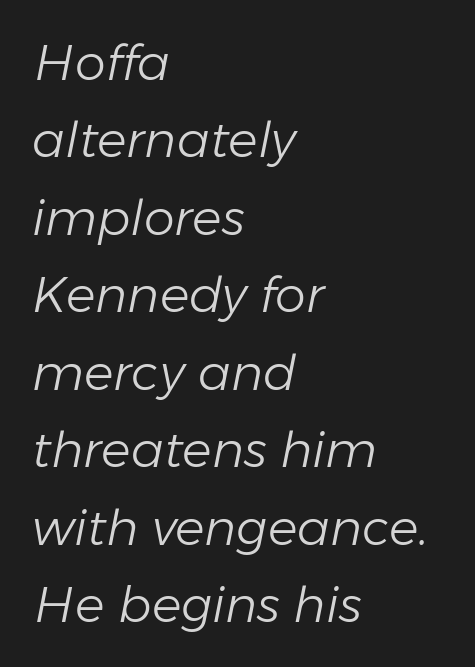
Q: Is the text bold? A: No.
Q: Is the text italic (slanted)? A: Yes, it leans right by about 11 degrees.
Q: Is the text underlined? A: No.
Q: How is the paragraph aligned? A: Left-aligned.
Q: Is the spacing between letters normal or unusually wide? A: Normal.
Q: Is the spacing between lines tight, normal or loose? A: Normal.
Q: Width (condensed, normal, or wide)? A: Normal.
Q: Stroke contrast? A: Low.
Q: x-height? A: Medium.
Q: Monospaced? A: No.
